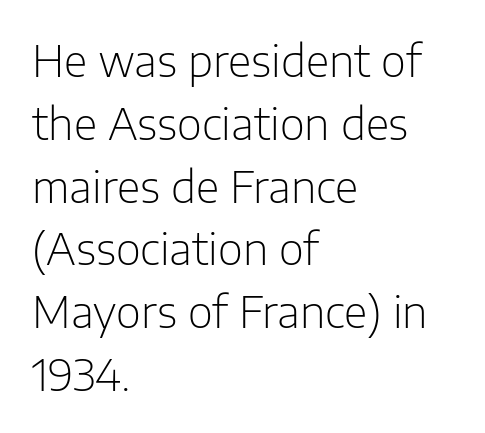
Bold? No — there's no thickening of the strokes. No italicization has been applied; the sample stays upright. Beneath every word, the page is bare. The designer went with a sans here, leaving each stem footless. Tracking here is standard; glyphs follow each other at the usual distance. The paragraph has a hard left edge and a soft right edge.
